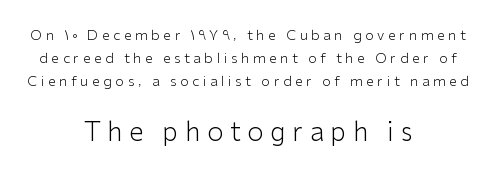
Q: Is the text bold? A: No.
Q: Is the text italic (slanted)? A: No, it is upright.
Q: Is the text underlined? A: No.
Q: How is the paragraph aligned? A: Centered.
Q: Is the spacing between letters normal or unusually wide? A: Unusually wide.
Q: Is the spacing between lines tight, normal or loose? A: Normal.
Q: Which block of text is set in a larger size, the first (top) or the second (bottom)? A: The second (bottom) one.
